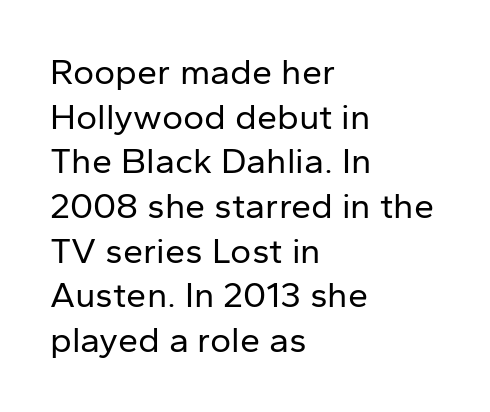
Q: Is the text bold? A: No.
Q: Is the text italic (slanted)? A: No, it is upright.
Q: Is the typeface a serif or a sans-serif typeface? A: Sans-serif.
Q: Is the text underlined? A: No.
Q: How is the paragraph aligned? A: Left-aligned.
Q: Is the spacing between letters normal or unusually wide? A: Normal.
Q: Width (condensed, normal, or wide)? A: Normal.
Q: Stroke contrast? A: Low.
Q: x-height? A: Medium.
Q: Monospaced? A: No.
